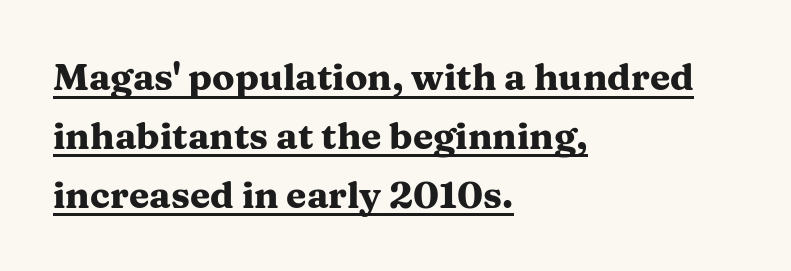
A typographer would call this underscored text. Glyph-to-glyph distance matches everyday printed text. The rendering shows small feet on the letterforms — a serif design. The lines in this sample share a left origin and differ only in where they stop.
